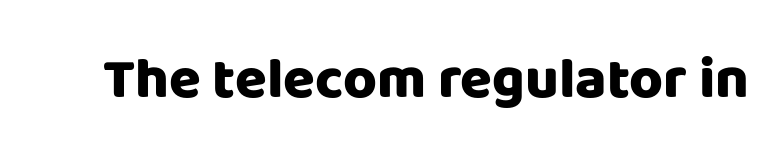
{"serif": "no", "italic": "no", "bold": "yes", "weight": "heavy", "width": "normal", "stroke_contrast": "low", "x_height": "large", "monospaced": "no", "underline": "no", "letter_spacing": "normal", "letter_spacing_em": 0.0, "glyph_px": 58}
